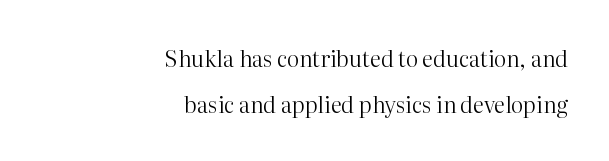
Q: Is the text bold? A: No.
Q: Is the text italic (slanted)? A: No, it is upright.
Q: Is the text underlined? A: No.
Q: How is the paragraph aligned? A: Right-aligned.
Q: Is the spacing between letters normal or unusually wide? A: Normal.
Q: Is the spacing between lines tight, normal or loose? A: Loose.
